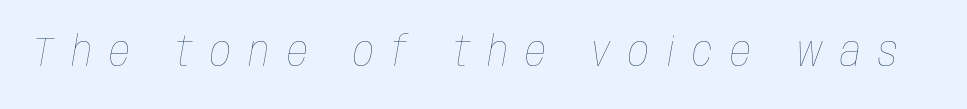
Q: Is the text bold? A: No.
Q: Is the text italic (slanted)? A: Yes, it leans right by about 10 degrees.
Q: Is the text underlined? A: No.
Q: Is the spacing between letters normal or unusually wide? A: Unusually wide.
Q: Width (condensed, normal, or wide)? A: Condensed.
Q: Stroke contrast? A: Low.
Q: x-height? A: Large.
Q: Monospaced? A: No.
